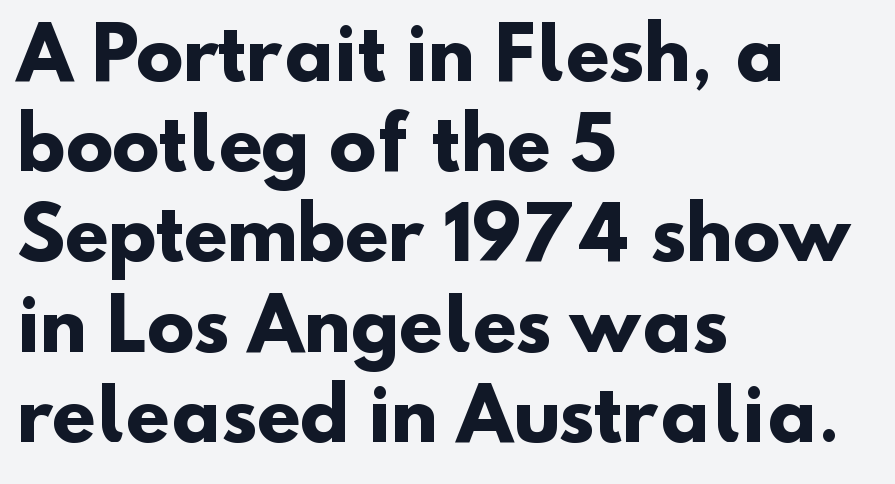
Teacher's note: observe the even left margin — that is flush-left alignment. Nothing unusual about the tracking: characters are spaced as the font intends. Letters rest on an invisible, unmarked baseline. Stroke thickness is high; the sample reads as a true bold. Proportional: the letters do not fall into vertical columns. The characters display no serif detailing; their extremities are plain.
